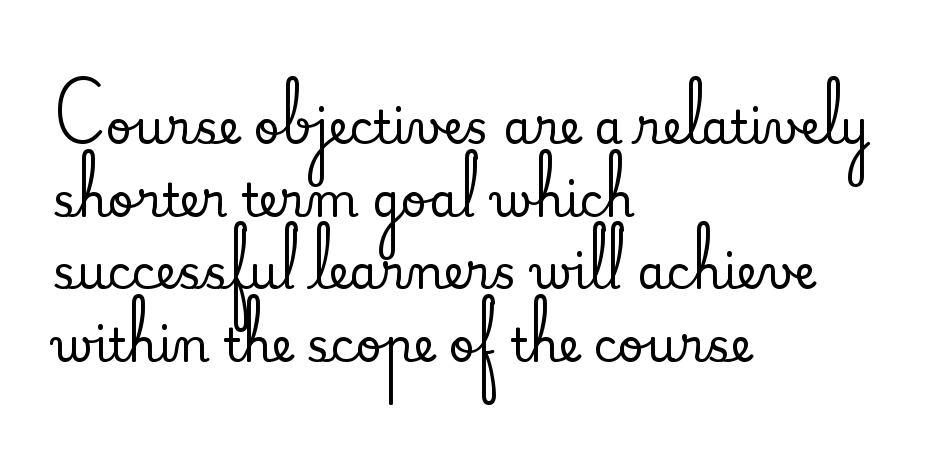
The gap between lines stays unmarked. You can tell it's not italic because the verticals are truly vertical. Letter spacing: default. Every row of glyphs begins at an identical x-position on the left. I'd call this a serif setting — the letters wear small feet.
